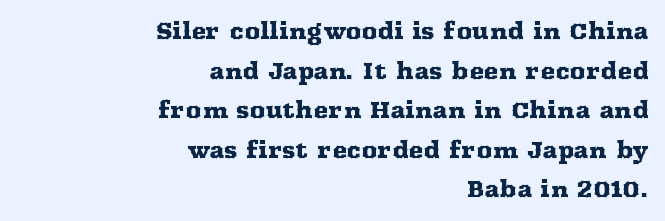
{"italic": "no", "underline": "no", "align": "right", "line_spacing_ratio": 1.8, "letter_spacing": "normal", "letter_spacing_em": 0.0, "glyph_px": 22}
